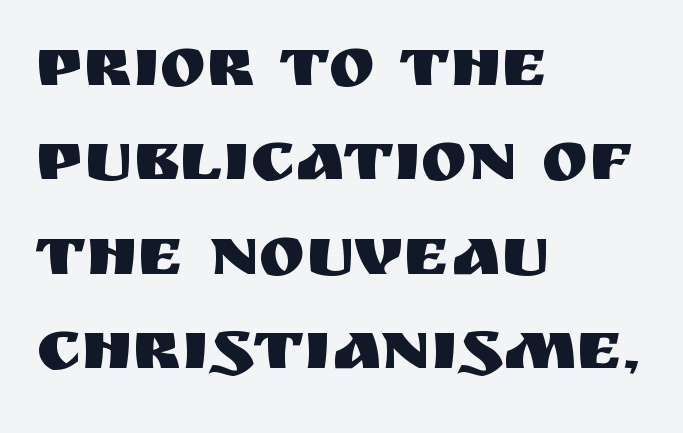
Look at the bottom of the vertical strokes: they stop flat, with no serifs. The passage shown is not underscored anywhere. Normally led — the rows are evenly, conventionally spaced. Ascenders rise straight up at ninety degrees.
